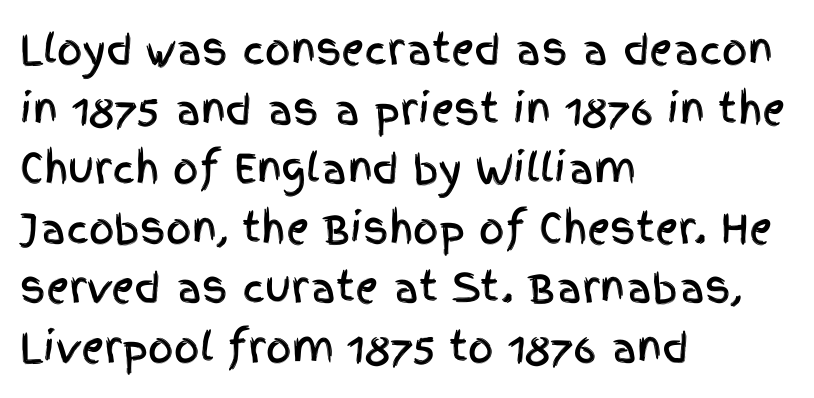
The image shows 40 px condensed sans-serif type, upright; set left-aligned, normal line spacing (1.49x), normal letter spacing, not underlined; a large x-height.
